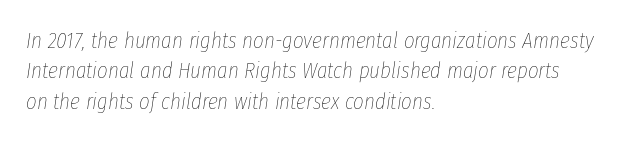
Does the lettering tilt? It does — this is italic. Does the leading feel generous? No, just average. Here the glyphs are tracked normally, forming tight word shapes. The lines are quadded left. Stroke mass is kept to a normal reading level or below.
